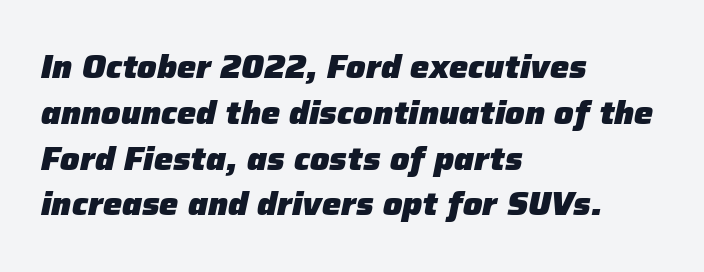
{"italic": "yes", "lean": "right", "slant_degrees": 12, "bold": "yes", "weight": "heavy", "width": "normal", "stroke_contrast": "low", "x_height": "medium", "monospaced": "no", "underline": "no", "align": "left", "line_spacing": "normal", "line_spacing_ratio": 1.43, "letter_spacing": "normal", "letter_spacing_em": 0.0, "glyph_px": 32}
